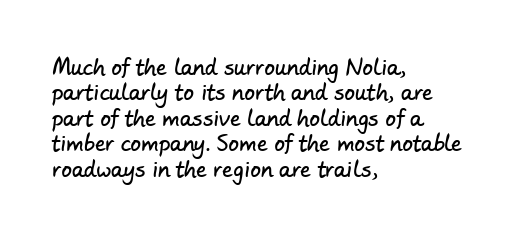
{"underline": "no", "align": "left", "line_spacing_ratio": 1.21, "letter_spacing": "normal", "letter_spacing_em": 0.0, "glyph_px": 21}
